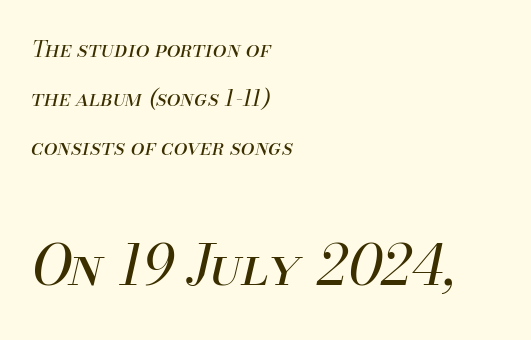
The face used here is proportionally spaced, like ordinary book or web type. The font sits on the lighter half of the weight spectrum, regular included. The string is rendered with underlining switched off. Spacing between characters is what you'd get straight out of the box.
